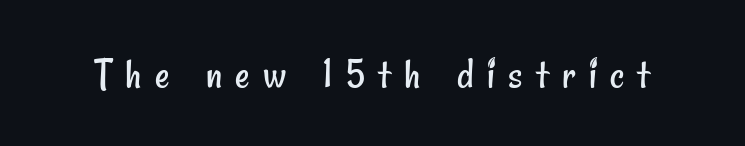
The image shows 45 px regular-weight, condensed sans-serif type; set unusually wide letter spacing (+0.3 em), not underlined; low stroke contrast and a small x-height.
